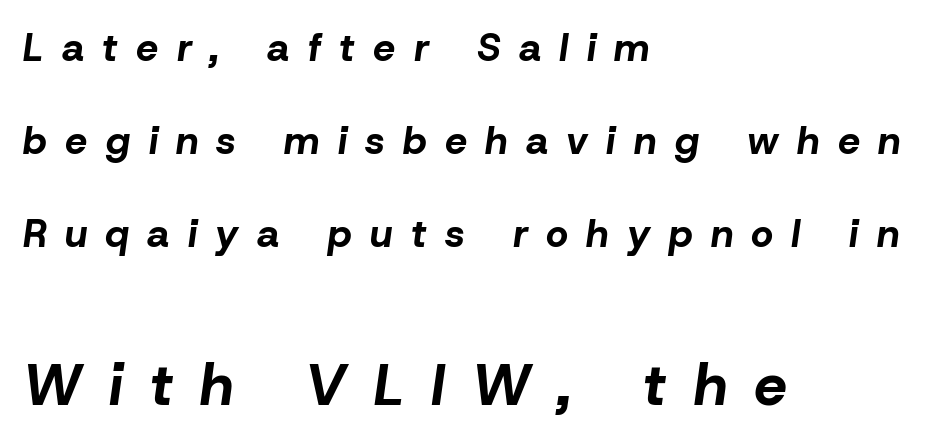
{"italic": "yes", "lean": "right", "slant_degrees": 8, "bold": "yes", "weight": "bold", "width": "normal", "stroke_contrast": "low", "x_height": "medium", "monospaced": "no", "underline": "no", "align": "left", "line_spacing": "loose", "line_spacing_ratio": 2.39, "letter_spacing": "wide", "letter_spacing_em": 0.47, "larger_block": "second", "size_ratio": 1.49, "glyph_px": 58}
